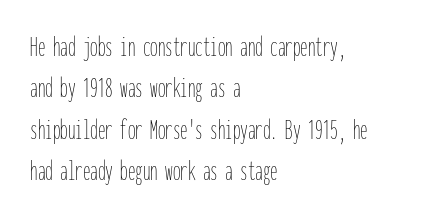
The image shows 30 px thin, condensed type, upright, monospaced; set left-aligned, normal line spacing (1.38x), normal letter spacing, not underlined; low stroke contrast and a medium x-height.
